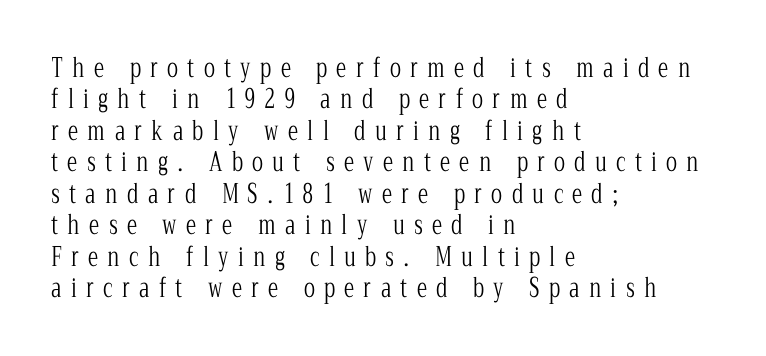
The axis of the letterforms is exactly vertical. These glyphs show unthickened strokes, regular width or finer. Only glyphs here, with clear space below each row. This sample is left-justified, so line endings fall wherever the words run out.
